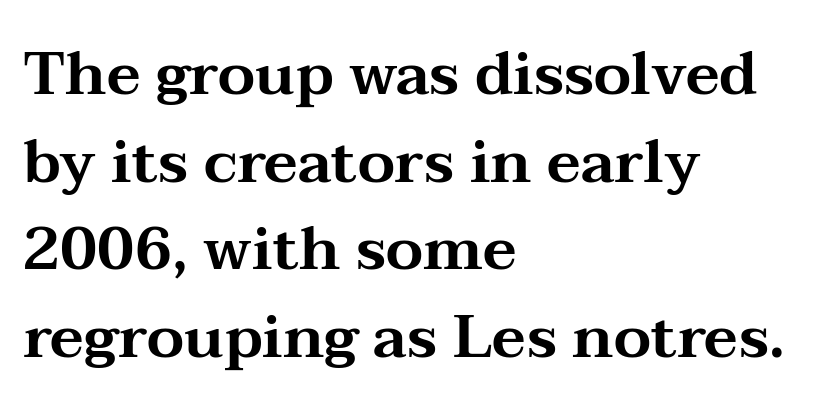
Visually the block forms a straight wall on the left and a jagged coastline on the right. In terms of leading, this rendering sits right in the middle. The letters sit at their default tracking, neither squeezed nor spread. Decoration check: the copy has no underline.
